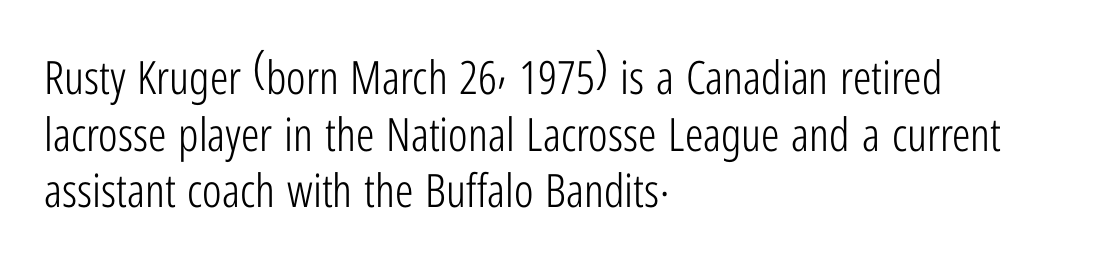
The image shows 46 px light, condensed sans-serif type, upright; set left-aligned, line spacing 1.23x, normal letter spacing, not underlined; low stroke contrast and a medium x-height.
